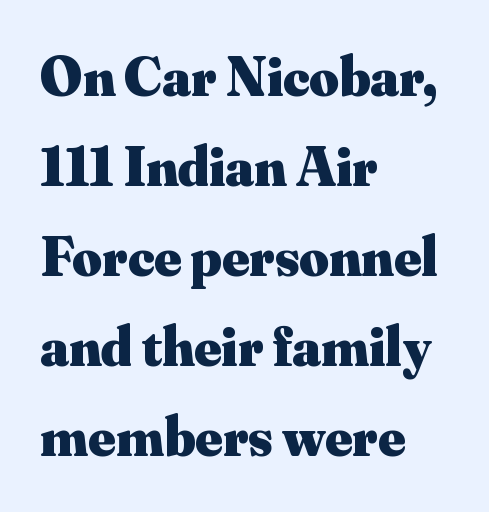
The image shows 57 px heavy serif type, upright; set left-aligned, normal line spacing (1.58x), normal letter spacing, not underlined; medium stroke contrast and a small x-height.
